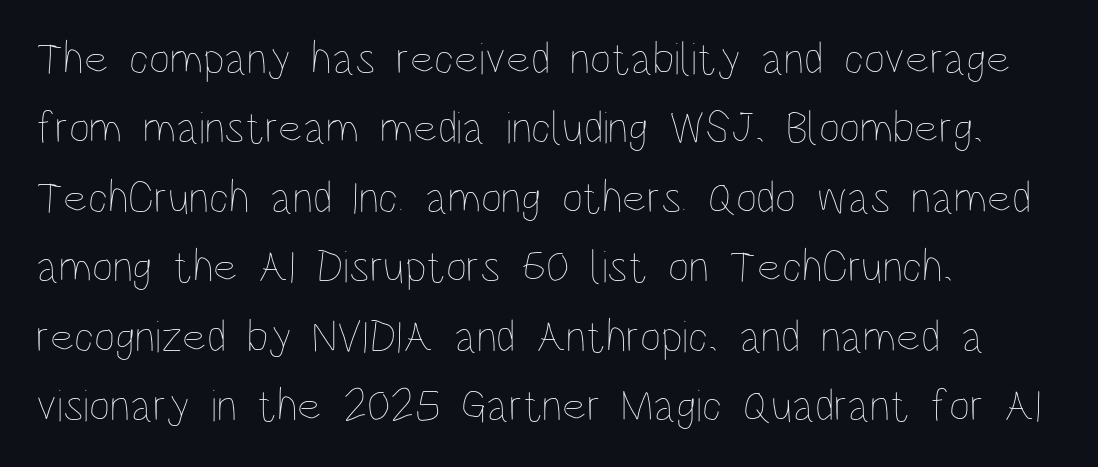
Q: Is the text bold? A: No.
Q: Is the text italic (slanted)? A: No, it is upright.
Q: Is the text underlined? A: No.
Q: How is the paragraph aligned? A: Left-aligned.
Q: Is the spacing between letters normal or unusually wide? A: Normal.
Q: Is the spacing between lines tight, normal or loose? A: Normal.
Q: Width (condensed, normal, or wide)? A: Condensed.
Q: Stroke contrast? A: Low.
Q: x-height? A: Large.
Q: Monospaced? A: No.
